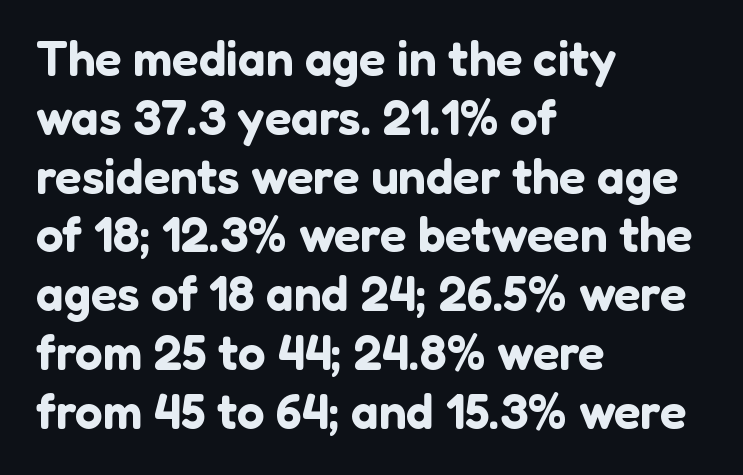
Q: Is the text italic (slanted)? A: No, it is upright.
Q: Is the typeface a serif or a sans-serif typeface? A: Sans-serif.
Q: Is the text underlined? A: No.
Q: How is the paragraph aligned? A: Left-aligned.
Q: Is the spacing between letters normal or unusually wide? A: Normal.
Q: Width (condensed, normal, or wide)? A: Normal.
Q: Stroke contrast? A: Low.
Q: x-height? A: Medium.
Q: Monospaced? A: No.
